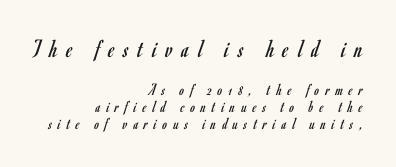
The image shows 26 px text type; set right-aligned, tight line spacing (0.98x), unusually wide letter spacing (+0.35 em), not underlined; the first (top) block is 1.53x larger.
